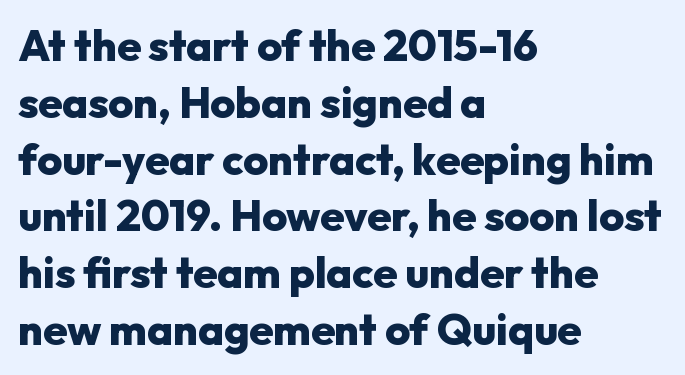
The image shows 43 px heavy sans-serif type, upright; set left-aligned, normal line spacing (1.32x), normal letter spacing, not underlined; low stroke contrast and a medium x-height.
